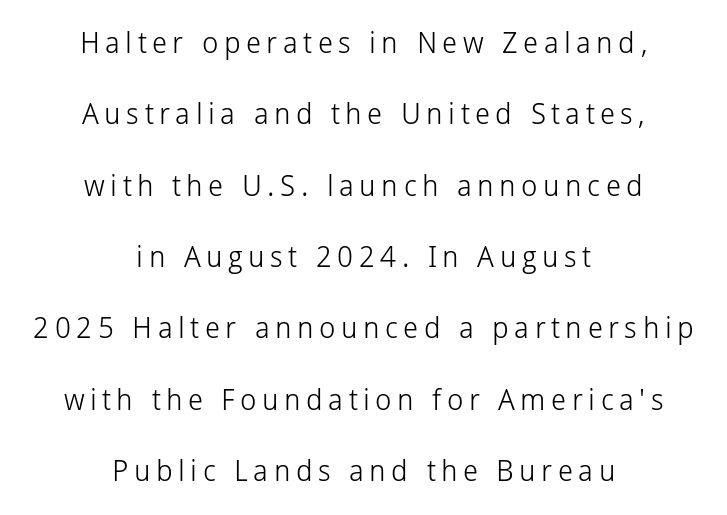
Q: Is the text bold? A: No.
Q: Is the text italic (slanted)? A: No, it is upright.
Q: Is the typeface a serif or a sans-serif typeface? A: Sans-serif.
Q: Is the text underlined? A: No.
Q: How is the paragraph aligned? A: Centered.
Q: Is the spacing between lines tight, normal or loose? A: Loose.
Q: Width (condensed, normal, or wide)? A: Normal.
Q: Stroke contrast? A: Low.
Q: x-height? A: Medium.
Q: Monospaced? A: No.
